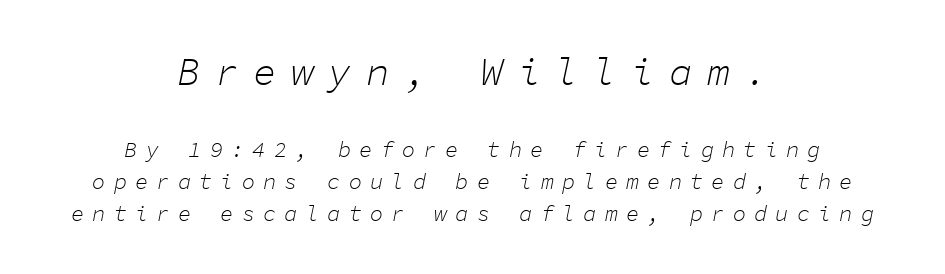
{"italic": "yes", "lean": "right", "slant_degrees": 11, "bold": "no", "weight": "light", "width": "normal", "stroke_contrast": "low", "x_height": "medium", "monospaced": "yes", "underline": "no", "align": "center", "line_spacing": "normal", "line_spacing_ratio": 1.47, "letter_spacing": "wide", "letter_spacing_em": 0.37, "larger_block": "first", "size_ratio": 1.77, "glyph_px": 39}
